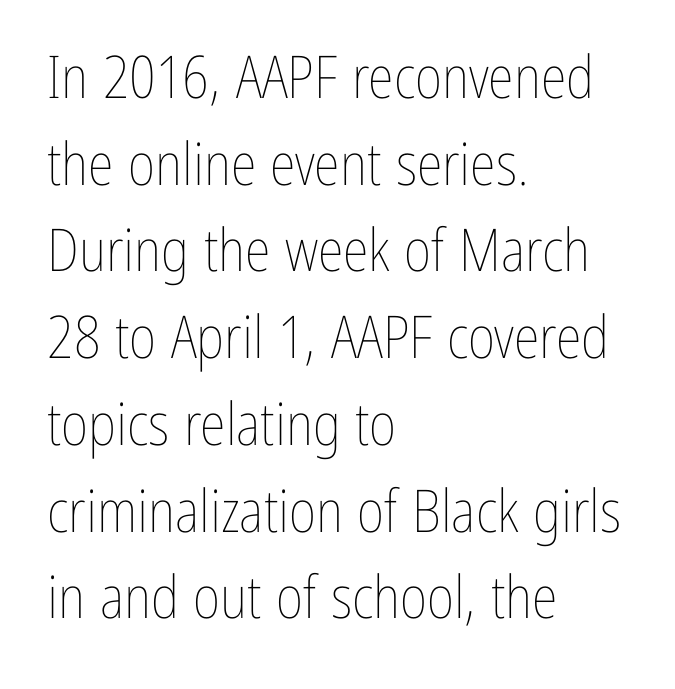
The image shows 59 px thin, condensed type, upright; set left-aligned, normal line spacing (1.47x), normal letter spacing, not underlined; low stroke contrast and a medium x-height.
